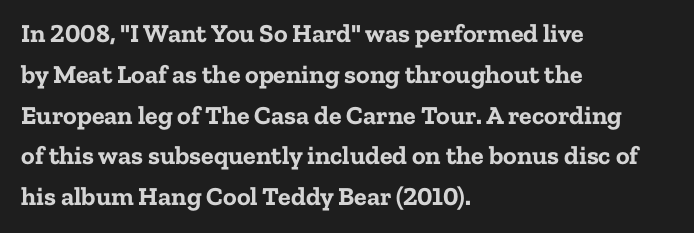
A dark, heavy texture on the line: the type is bold. Characters follow at the spacing the type designer built in. The designer left line spacing at the default. Unmarked baselines from the first word to the last. Posture: vertical.
